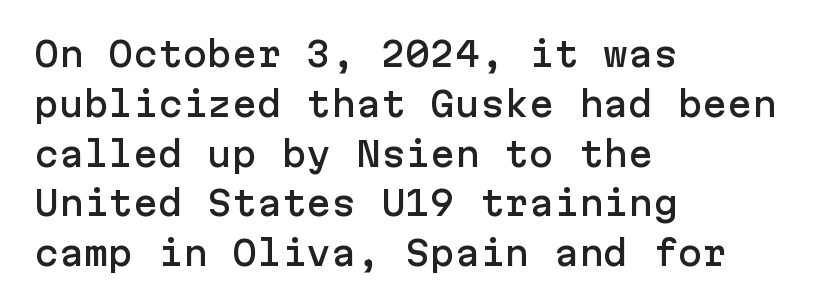
Q: Is the text italic (slanted)? A: No, it is upright.
Q: Is the typeface a serif or a sans-serif typeface? A: Sans-serif.
Q: Is the text underlined? A: No.
Q: How is the paragraph aligned? A: Left-aligned.
Q: Is the spacing between letters normal or unusually wide? A: Normal.
Q: Is the spacing between lines tight, normal or loose? A: Normal.
Q: Width (condensed, normal, or wide)? A: Normal.
Q: Stroke contrast? A: Low.
Q: x-height? A: Medium.
